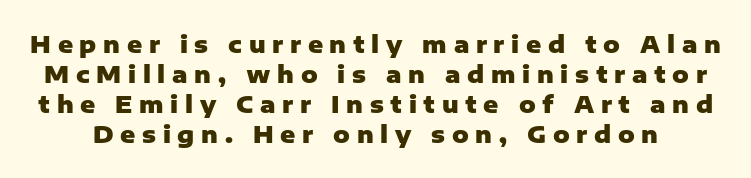
The image shows 23 px bold type, upright; set normal line spacing (1.3x), unusually wide letter spacing (+0.29 em), not underlined.
